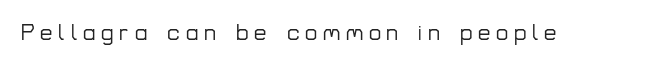
The image shows 22 px text type, upright; set unusually wide letter spacing (+0.26 em), not underlined.
